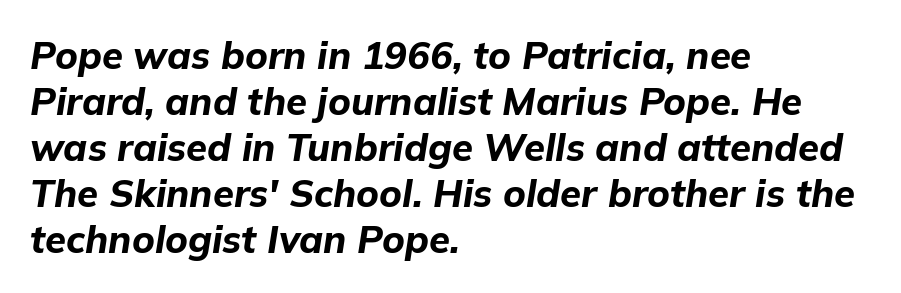
Q: Is the text bold? A: Yes.
Q: Is the text italic (slanted)? A: Yes, it leans right by about 9 degrees.
Q: Is the text underlined? A: No.
Q: How is the paragraph aligned? A: Left-aligned.
Q: Is the spacing between letters normal or unusually wide? A: Normal.
Q: Width (condensed, normal, or wide)? A: Normal.
Q: Stroke contrast? A: Low.
Q: x-height? A: Medium.
Q: Monospaced? A: No.
